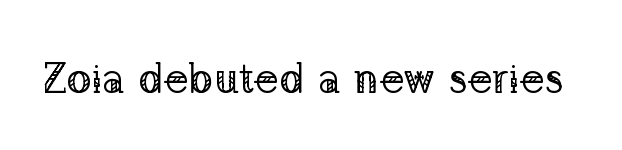
{"serif": "yes", "italic": "no", "bold": "no", "weight": "regular", "width": "normal", "stroke_contrast": "low", "x_height": "medium", "monospaced": "no", "underline": "no", "letter_spacing": "normal", "letter_spacing_em": 0.0, "glyph_px": 42}
